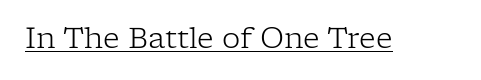
You can tell it's not italic because the verticals are truly vertical. Looks like regular typesetting: each glyph gets only the width it needs. The string is rendered with underlining switched on. This sample uses plain, unmodified letter spacing. Type style note: has serifs.
